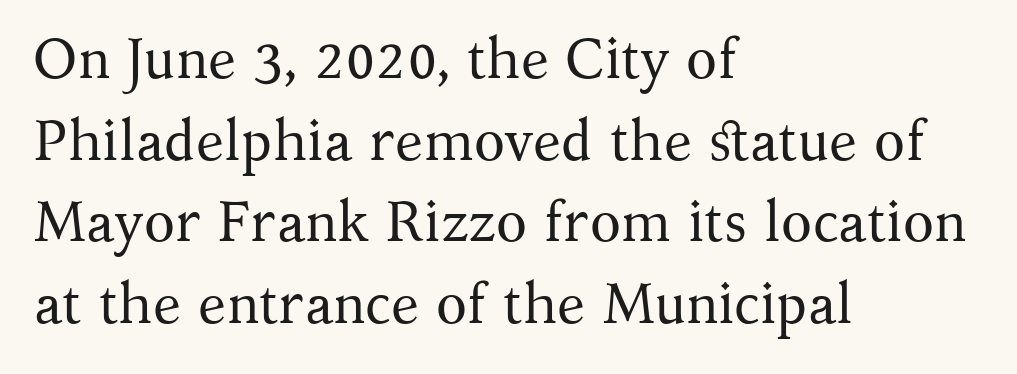
{"serif": "yes", "italic": "no", "bold": "no", "weight": "regular", "width": "normal", "stroke_contrast": "medium", "x_height": "medium", "monospaced": "no", "underline": "no", "align": "left", "line_spacing": "normal", "line_spacing_ratio": 1.43, "letter_spacing": "normal", "letter_spacing_em": 0.0, "glyph_px": 57}
